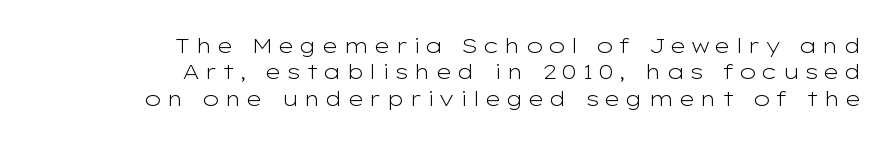
Observe the wide spacing: letters keep a clear distance from each other. Ink coverage per letter is moderate at most. Quick note: underline off. The lettering holds an erect, upright posture throughout. Does the copy run flush right? Yes — the right margin is perfectly even. Rows of type keep a routine distance in the vertical direction.
